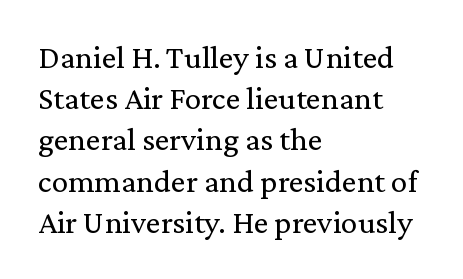
Q: Is the text bold? A: No.
Q: Is the text italic (slanted)? A: No, it is upright.
Q: Is the typeface a serif or a sans-serif typeface? A: Serif.
Q: Is the text underlined? A: No.
Q: How is the paragraph aligned? A: Left-aligned.
Q: Is the spacing between letters normal or unusually wide? A: Normal.
Q: Is the spacing between lines tight, normal or loose? A: Normal.
Q: Width (condensed, normal, or wide)? A: Normal.
Q: Stroke contrast? A: Medium.
Q: x-height? A: Medium.
Q: Monospaced? A: No.
